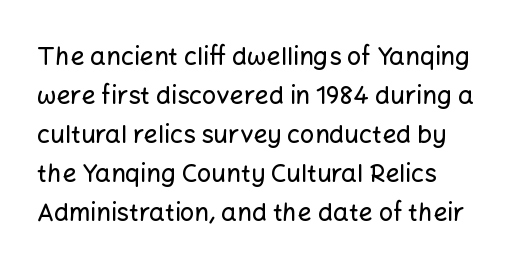
The image shows 25 px text type, upright; set left-aligned, normal line spacing (1.56x), normal letter spacing, not underlined.
